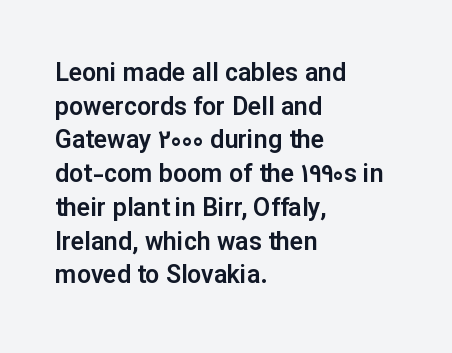
{"italic": "no", "underline": "no", "align": "left", "line_spacing": "normal", "line_spacing_ratio": 1.35, "letter_spacing": "normal", "letter_spacing_em": 0.0, "glyph_px": 25}
